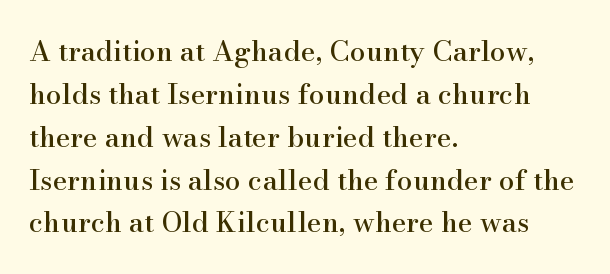
Q: Is the text italic (slanted)? A: No, it is upright.
Q: Is the typeface a serif or a sans-serif typeface? A: Serif.
Q: Is the text underlined? A: No.
Q: How is the paragraph aligned? A: Left-aligned.
Q: Is the spacing between letters normal or unusually wide? A: Normal.
Q: Is the spacing between lines tight, normal or loose? A: Normal.
Q: Width (condensed, normal, or wide)? A: Normal.
Q: Stroke contrast? A: High.
Q: x-height? A: Small.
Q: Monospaced? A: No.
